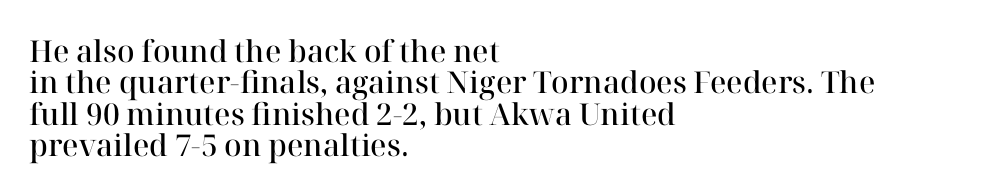
The image shows 30 px semibold serif type, upright; set left-aligned, tight line spacing (1.05x), normal letter spacing, not underlined; high stroke contrast and a medium x-height.
